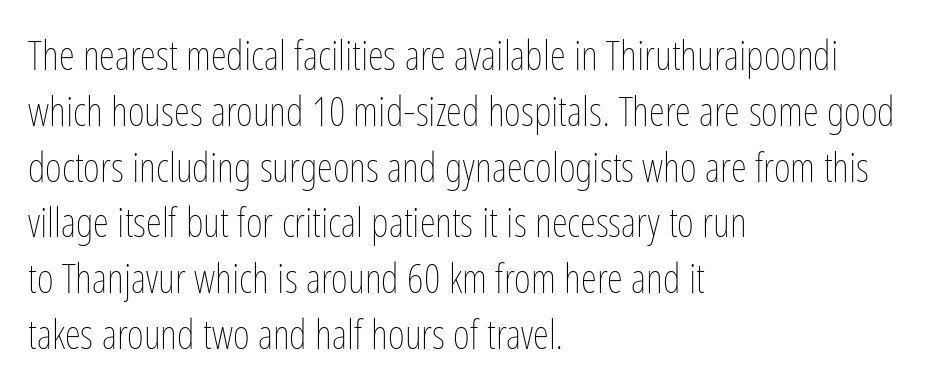
The image shows 41 px thin, condensed type, upright; set left-aligned, normal line spacing (1.36x), normal letter spacing, not underlined; low stroke contrast and a medium x-height.
